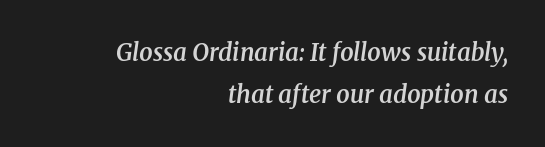
Q: Is the text bold? A: Semi-bold.
Q: Is the text italic (slanted)? A: Yes, it leans right by about 8 degrees.
Q: Is the text underlined? A: No.
Q: How is the paragraph aligned? A: Right-aligned.
Q: Is the spacing between letters normal or unusually wide? A: Normal.
